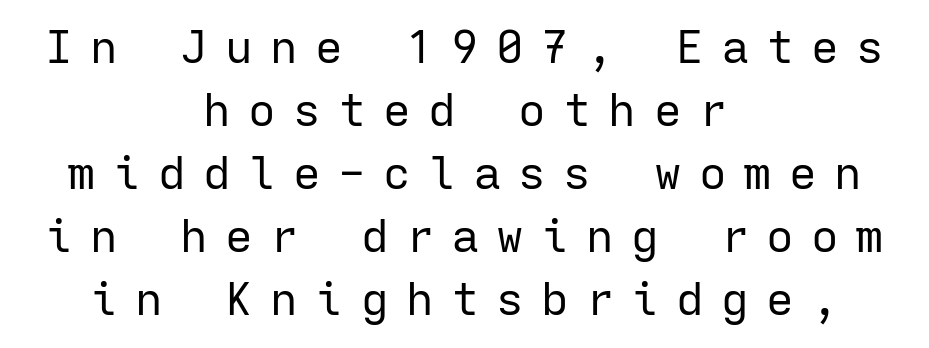
Q: Is the text bold? A: No.
Q: Is the text italic (slanted)? A: No, it is upright.
Q: Is the typeface a serif or a sans-serif typeface? A: Sans-serif.
Q: Is the text underlined? A: No.
Q: How is the paragraph aligned? A: Centered.
Q: Is the spacing between letters normal or unusually wide? A: Unusually wide.
Q: Is the spacing between lines tight, normal or loose? A: Normal.
Q: Width (condensed, normal, or wide)? A: Normal.
Q: Stroke contrast? A: Low.
Q: x-height? A: Medium.
Q: Monospaced? A: Yes.
